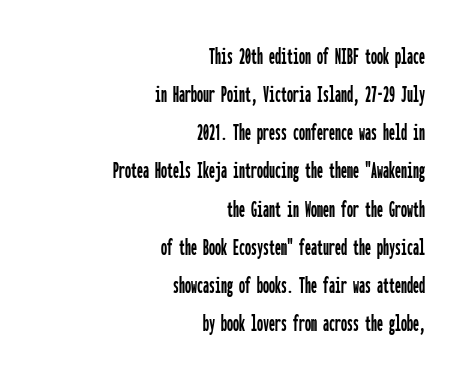
{"italic": "no", "underline": "no", "align": "right", "line_spacing": "normal", "line_spacing_ratio": 1.59, "letter_spacing": "normal", "letter_spacing_em": 0.0, "glyph_px": 24}
